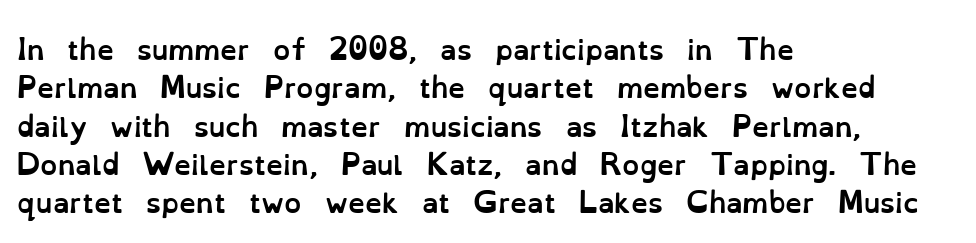
Glyph-to-glyph distance matches everyday printed text. Notice how thick the strokes are: this is what a full bold looks like. A normal amount of white space separates one row of letters from the next. Only glyphs here, with clear space below each row. Vertical strokes here are truly vertical.
